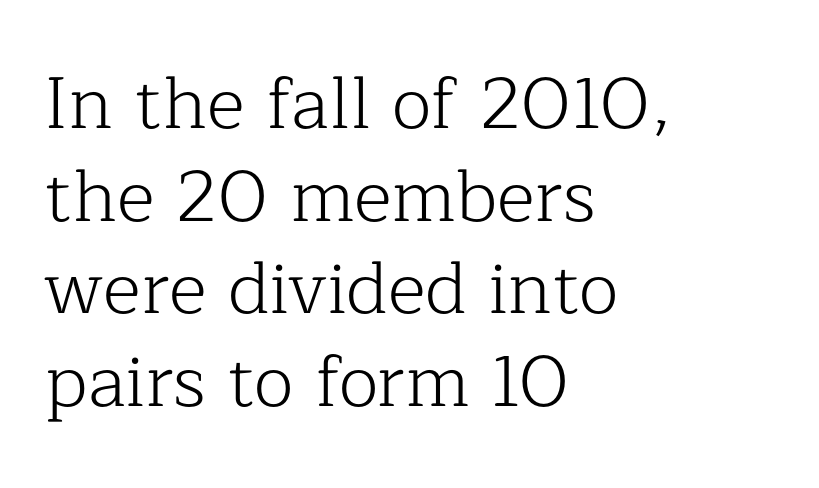
{"serif": "yes", "italic": "no", "bold": "no", "weight": "light", "width": "normal", "stroke_contrast": "low", "x_height": "medium", "monospaced": "no", "underline": "no", "align": "left", "line_spacing": "normal", "line_spacing_ratio": 1.27, "letter_spacing": "normal", "letter_spacing_em": 0.0, "glyph_px": 73}
